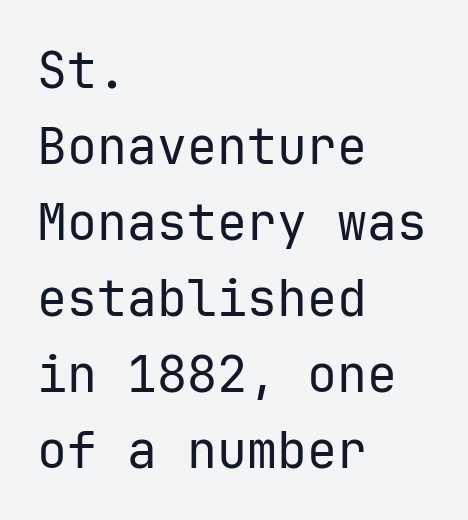
What stands out about the letter spacing? Nothing — it is the standard amount. The rag falls on the right side of this text block. Leading: standard. Unmarked baselines from the first word to the last.
